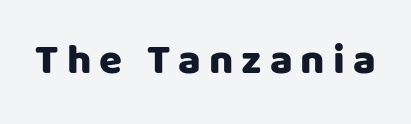
{"serif": "no", "italic": "no", "width": "normal", "stroke_contrast": "low", "x_height": "large", "monospaced": "no", "underline": "no", "glyph_px": 42}
